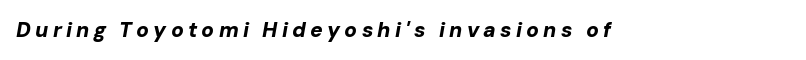
Compared with ordinary roman type, these characters are visibly tilted. The font is running at its bold setting. Words appear elongated and porous because spacing is wide. Beneath every word, the page is bare.
